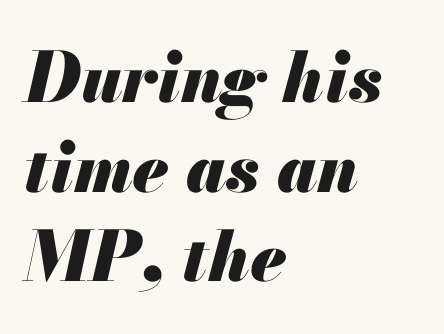
The glyphs have the mass of a bold cut. The specimen reads as italic at a glance. The words here are not underlined. The lines are quadded left. Words appear dense and cohesive because spacing is normal. How would I describe the line gaps? Plain and ordinary.
